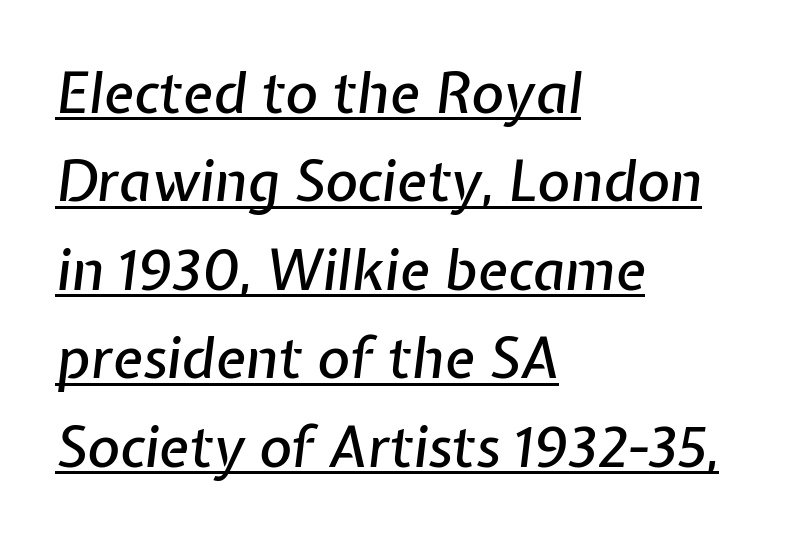
The image shows 56 px text type, italic (leaning right); set left-aligned, normal line spacing (1.58x), normal letter spacing, underlined; low stroke contrast and a medium x-height.
